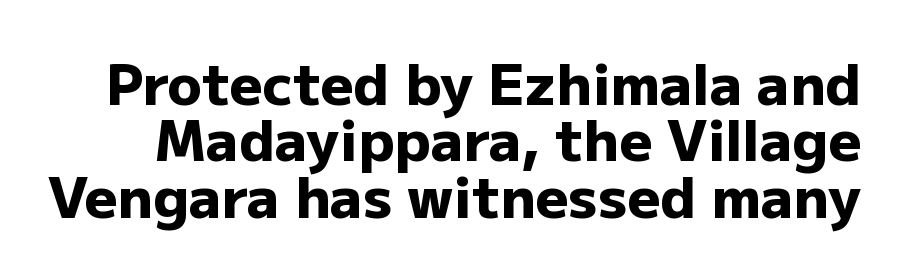
Q: Is the text bold? A: Yes.
Q: Is the text italic (slanted)? A: No, it is upright.
Q: Is the typeface a serif or a sans-serif typeface? A: Sans-serif.
Q: Is the text underlined? A: No.
Q: Is the spacing between letters normal or unusually wide? A: Normal.
Q: Is the spacing between lines tight, normal or loose? A: Tight.
Q: Width (condensed, normal, or wide)? A: Normal.
Q: Stroke contrast? A: Low.
Q: x-height? A: Medium.
Q: Monospaced? A: No.
